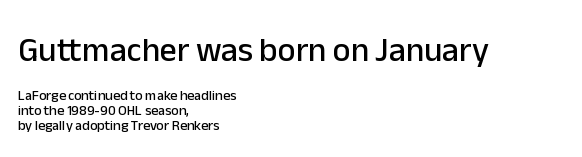
{"serif": "no", "italic": "no", "width": "normal", "stroke_contrast": "low", "x_height": "medium", "monospaced": "no", "underline": "no", "align": "left", "line_spacing": "tight", "line_spacing_ratio": 1.07, "letter_spacing": "normal", "letter_spacing_em": 0.0, "larger_block": "first", "size_ratio": 2.43, "glyph_px": 34}
